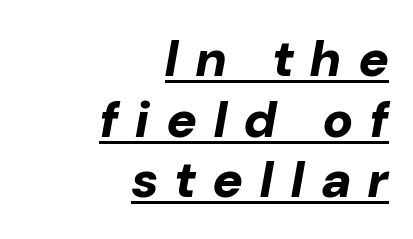
The compositor pushed each line to the right boundary. Between one letter and the next there's a generous, obvious gap. The font's italic variant was chosen for this text. Looks like regular typesetting: each glyph gets only the width it needs.
